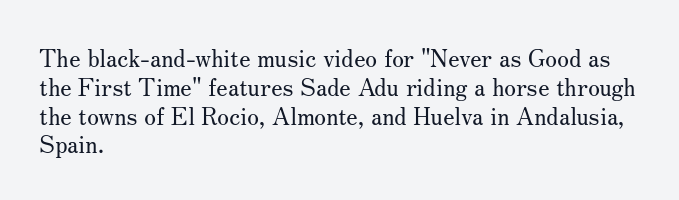
Horizontal alignment here is leftward, the default for most running prose. Is the stroke heavy? The answer is a plain regular-or-lighter. Posture: upright roman. The baseline area is clear. Between one letter and the next there's only the usual sliver of space.
